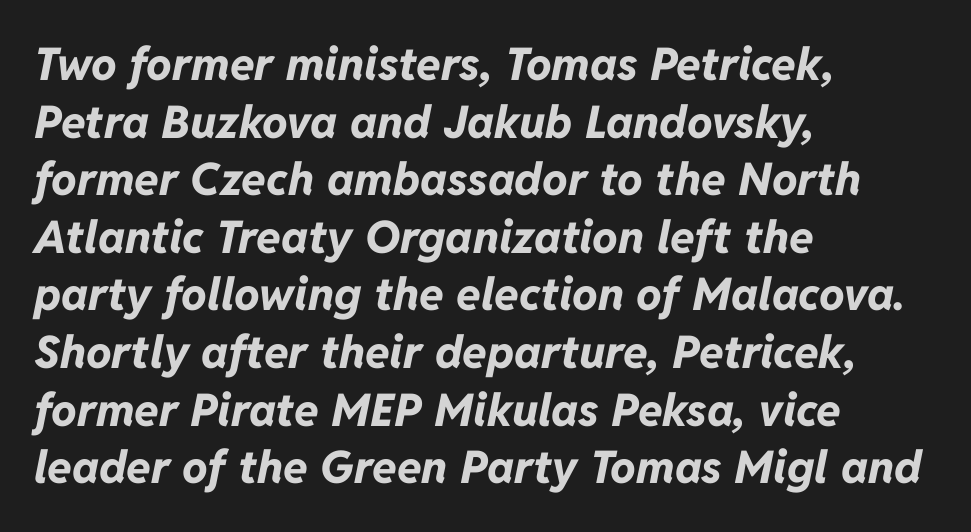
In terms of leading, this rendering sits right in the middle. The glyphs are unaccompanied by any horizontal stroke below them. Visually the block forms a straight wall on the left and a jagged coastline on the right. Every letter is thick-stroked: bold, no question. Think of a printed novel: that variable character pitch is what you see here. The letterforms sit shoulder to shoulder at normal distance.
